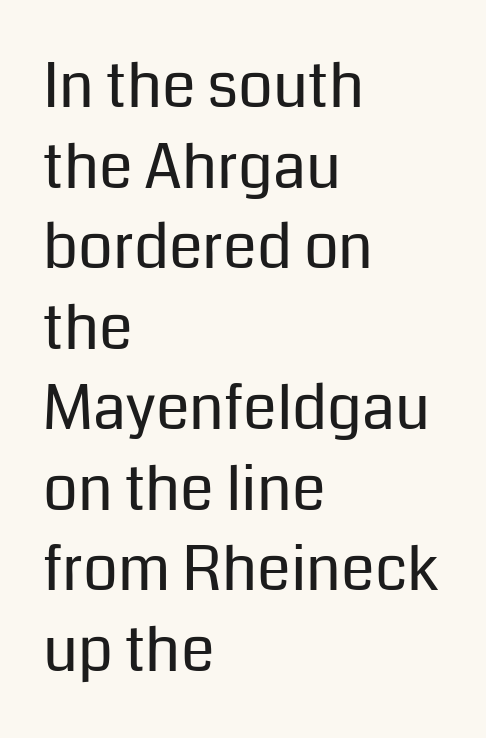
Q: Is the text bold? A: No.
Q: Is the text italic (slanted)? A: No, it is upright.
Q: Is the typeface a serif or a sans-serif typeface? A: Sans-serif.
Q: Is the text underlined? A: No.
Q: How is the paragraph aligned? A: Left-aligned.
Q: Is the spacing between letters normal or unusually wide? A: Normal.
Q: Is the spacing between lines tight, normal or loose? A: Normal.
Q: Width (condensed, normal, or wide)? A: Normal.
Q: Stroke contrast? A: Low.
Q: x-height? A: Medium.
Q: Monospaced? A: No.
